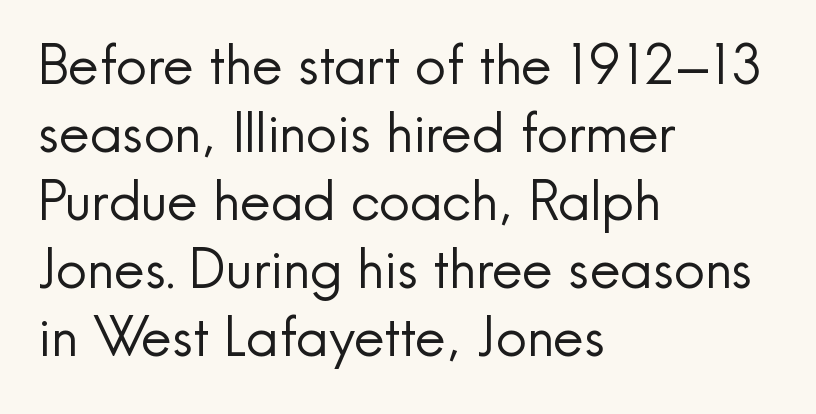
The image shows 54 px regular-weight sans-serif type, upright; set left-aligned, normal line spacing (1.26x), normal letter spacing, not underlined; a small x-height.
